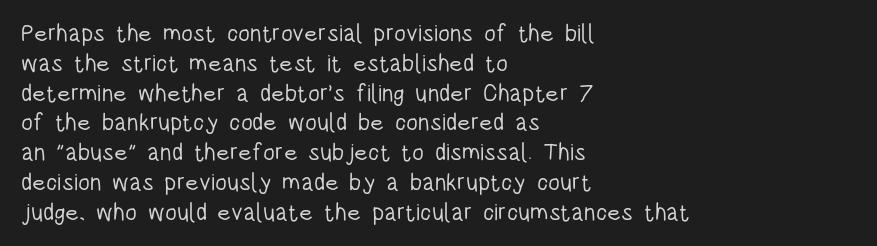
Q: Is the text bold? A: No.
Q: Is the text italic (slanted)? A: No, it is upright.
Q: Is the text underlined? A: No.
Q: How is the paragraph aligned? A: Left-aligned.
Q: Is the spacing between letters normal or unusually wide? A: Normal.
